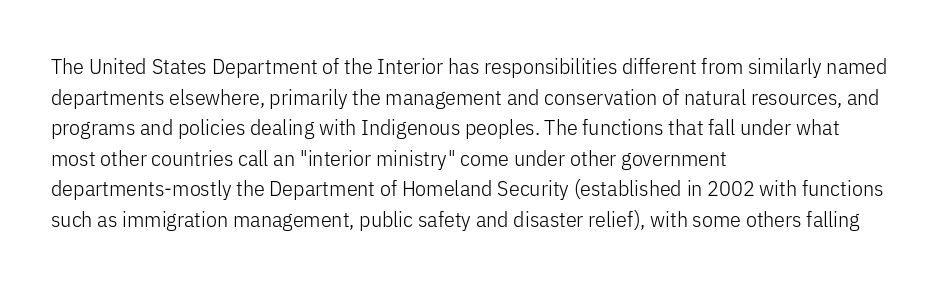
{"italic": "no", "bold": "no", "underline": "no", "align": "left", "line_spacing": "normal", "line_spacing_ratio": 1.39, "letter_spacing": "normal", "letter_spacing_em": 0.0, "glyph_px": 22}
